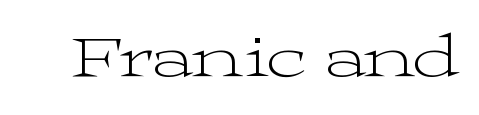
{"serif": "yes", "italic": "no", "bold": "no", "weight": "light", "width": "wide", "stroke_contrast": "medium", "x_height": "medium", "monospaced": "no", "underline": "no", "letter_spacing": "normal", "letter_spacing_em": 0.0, "glyph_px": 62}
